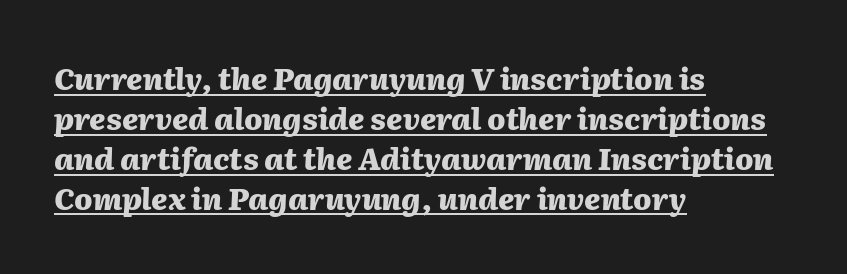
{"italic": "yes", "lean": "right", "slant_degrees": 2, "bold": "yes", "weight": "heavy", "width": "normal", "stroke_contrast": "medium", "x_height": "medium", "monospaced": "no", "underline": "yes", "align": "left", "line_spacing": "normal", "line_spacing_ratio": 1.33, "letter_spacing": "normal", "letter_spacing_em": 0.0, "glyph_px": 30}
